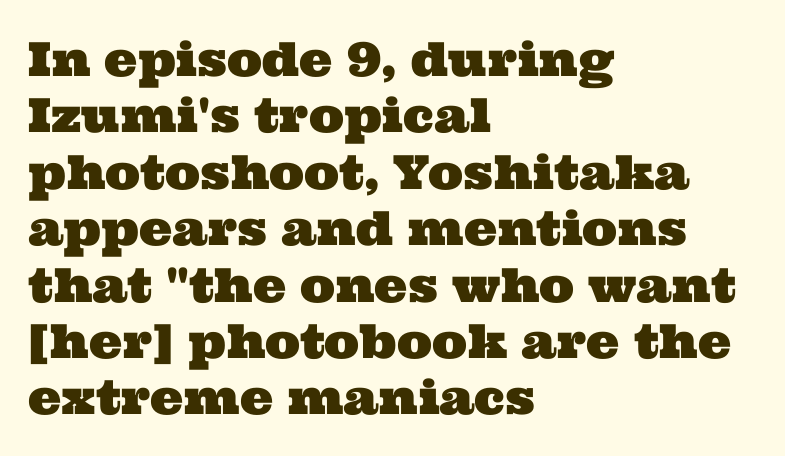
{"serif": "yes", "width": "wide", "stroke_contrast": "medium", "x_height": "medium", "monospaced": "no", "underline": "no", "align": "left", "line_spacing_ratio": 1.2, "letter_spacing": "normal", "letter_spacing_em": 0.0, "glyph_px": 47}
